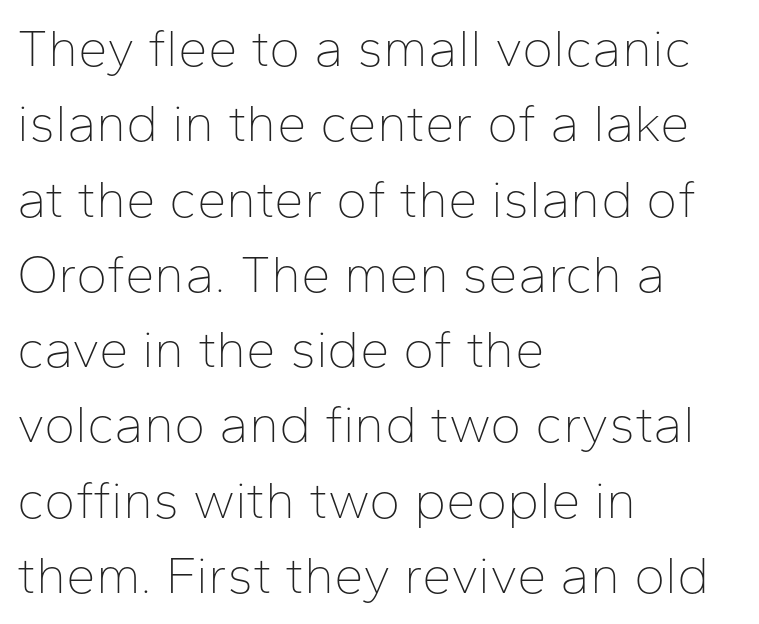
Line spacing here is normal. The letters stand upright; this is a roman face. The letters advance in unequal steps, a hallmark of proportional type. Unmarked baselines from the first word to the last. One-word summary of the alignment: left.
